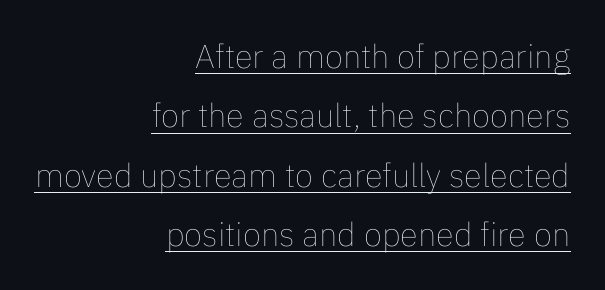
{"italic": "no", "bold": "no", "weight": "thin", "width": "normal", "stroke_contrast": "low", "x_height": "medium", "monospaced": "no", "underline": "yes", "align": "right", "line_spacing_ratio": 1.8, "letter_spacing": "normal", "letter_spacing_em": 0.0, "glyph_px": 33}
